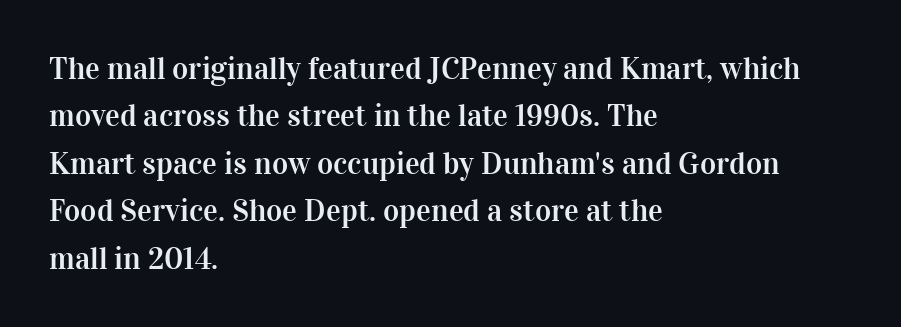
{"serif": "yes", "italic": "no", "width": "normal", "stroke_contrast": "high", "x_height": "medium", "monospaced": "no", "underline": "no", "align": "left", "line_spacing": "normal", "line_spacing_ratio": 1.53, "letter_spacing": "normal", "letter_spacing_em": 0.0, "glyph_px": 31}
